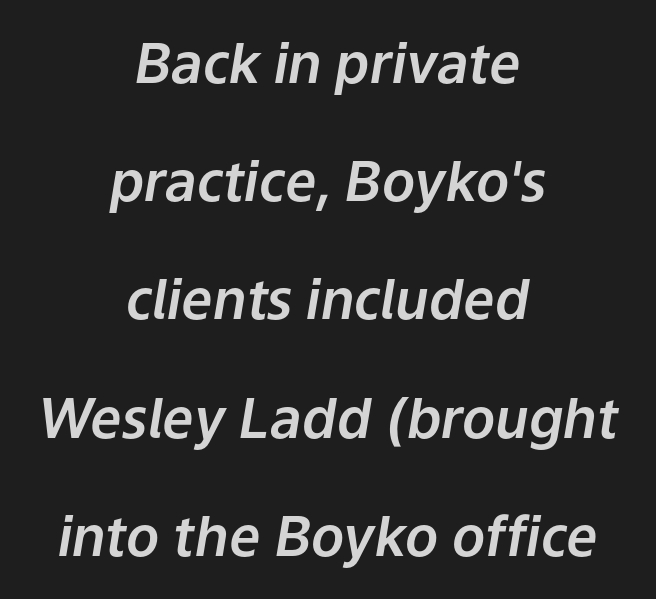
The image shows 55 px text type, italic (leaning right); set centered, loose line spacing (2.15x), normal letter spacing, not underlined; low stroke contrast and a medium x-height.
